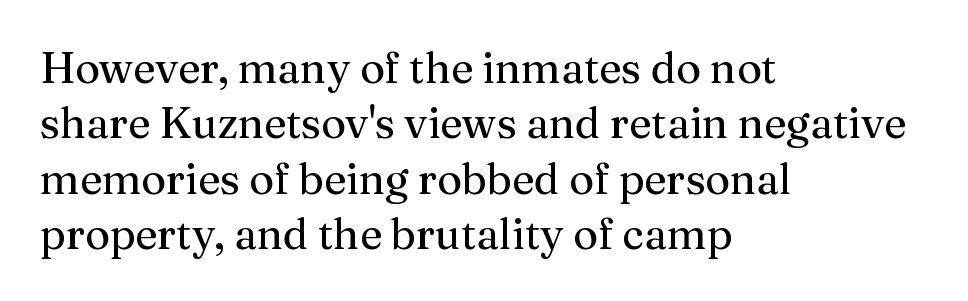
{"serif": "yes", "italic": "no", "bold": "no", "weight": "regular", "width": "normal", "stroke_contrast": "medium", "x_height": "medium", "monospaced": "no", "underline": "no", "align": "left", "line_spacing": "normal", "line_spacing_ratio": 1.29, "letter_spacing": "normal", "letter_spacing_em": 0.0, "glyph_px": 43}
